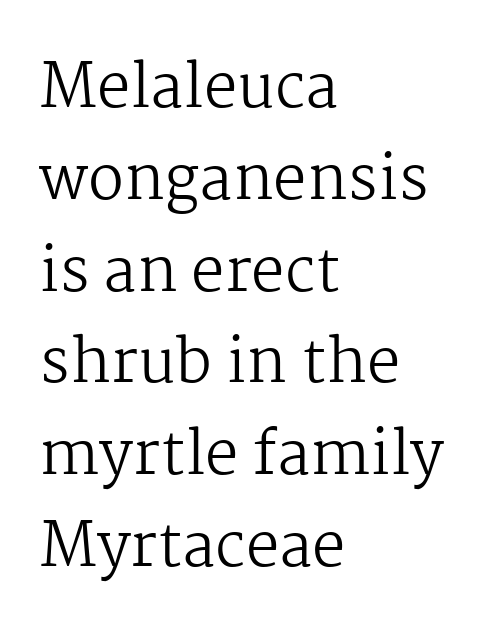
Q: Is the text bold? A: No.
Q: Is the text italic (slanted)? A: No, it is upright.
Q: Is the typeface a serif or a sans-serif typeface? A: Serif.
Q: Is the text underlined? A: No.
Q: How is the paragraph aligned? A: Left-aligned.
Q: Is the spacing between letters normal or unusually wide? A: Normal.
Q: Is the spacing between lines tight, normal or loose? A: Normal.
Q: Width (condensed, normal, or wide)? A: Normal.
Q: Stroke contrast? A: Medium.
Q: x-height? A: Medium.
Q: Monospaced? A: No.
